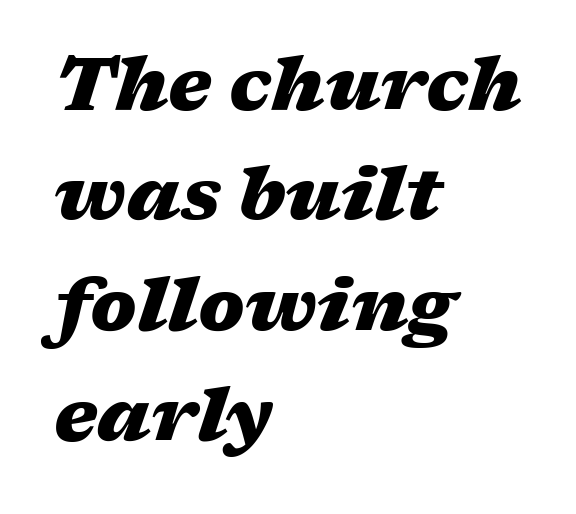
The image shows 74 px heavy, wide type, italic (leaning right); set left-aligned, normal line spacing (1.49x), normal letter spacing, not underlined; medium stroke contrast and a medium x-height.
